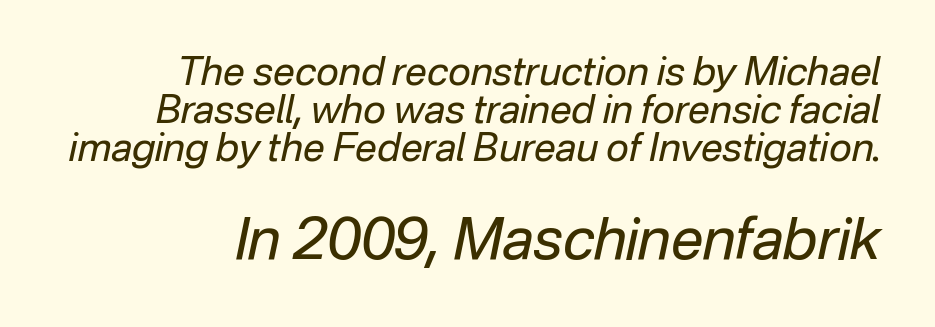
{"italic": "yes", "lean": "right", "slant_degrees": 12, "bold": "no", "weight": "regular", "width": "normal", "stroke_contrast": "low", "x_height": "medium", "monospaced": "no", "underline": "no", "line_spacing": "tight", "line_spacing_ratio": 0.97, "letter_spacing": "normal", "letter_spacing_em": 0.0, "larger_block": "second", "size_ratio": 1.49, "glyph_px": 58}
